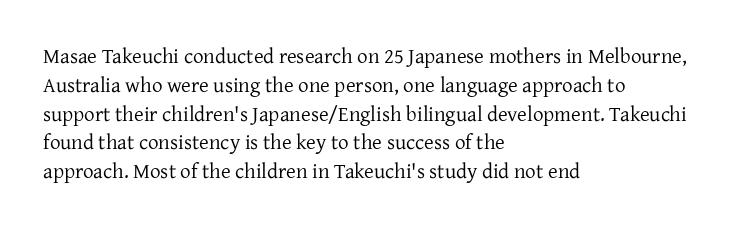
{"italic": "no", "bold": "no", "underline": "no", "align": "left", "line_spacing": "normal", "line_spacing_ratio": 1.37, "letter_spacing": "normal", "letter_spacing_em": 0.0, "glyph_px": 21}
